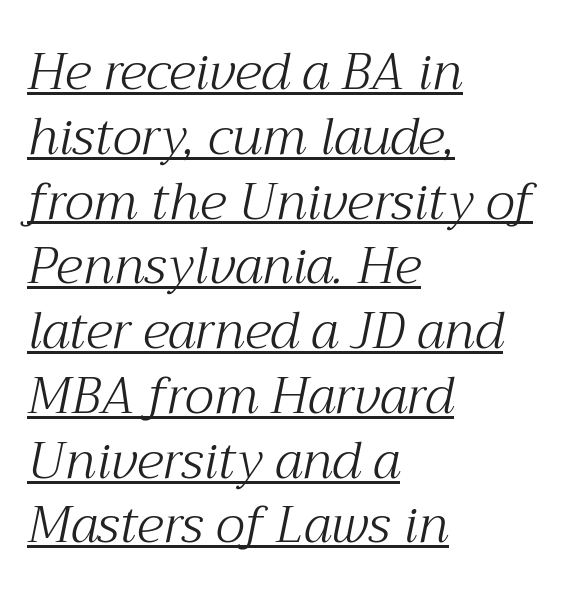
{"serif": "yes", "italic": "yes", "lean": "right", "slant_degrees": 12, "bold": "no", "weight": "light", "width": "normal", "stroke_contrast": "medium", "x_height": "medium", "monospaced": "no", "underline": "yes", "align": "left", "line_spacing": "normal", "line_spacing_ratio": 1.27, "letter_spacing": "normal", "letter_spacing_em": 0.0, "glyph_px": 51}
